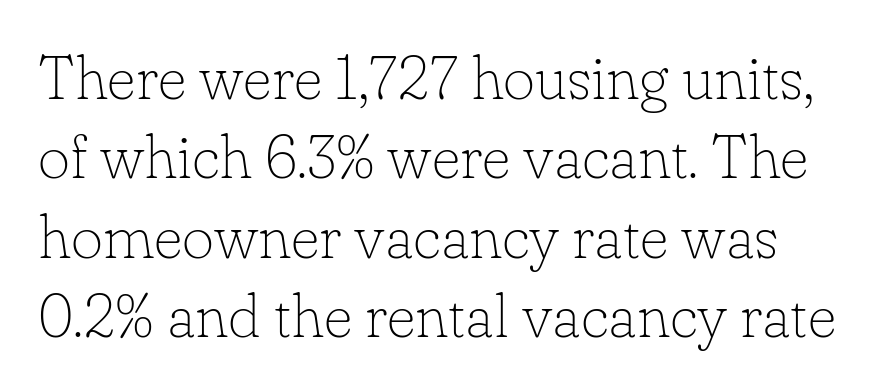
{"serif": "yes", "italic": "no", "bold": "no", "weight": "thin", "width": "normal", "stroke_contrast": "low", "x_height": "small", "monospaced": "no", "underline": "no", "line_spacing": "normal", "line_spacing_ratio": 1.28, "letter_spacing": "normal", "letter_spacing_em": 0.0, "glyph_px": 62}
